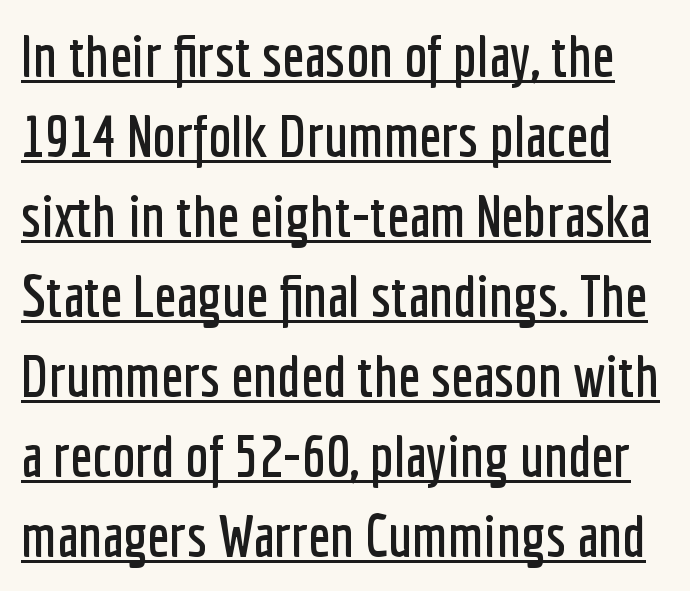
Proportional: the letters do not fall into vertical columns. The lettering stays uniformly vertical, giving the passage a roman look. Evenly set lines give the paragraph a standard silhouette. Underline: present. Unlike a traditional serif, this face leaves its strokes unadorned. Tracking here is standard; glyphs follow each other at the usual distance.
